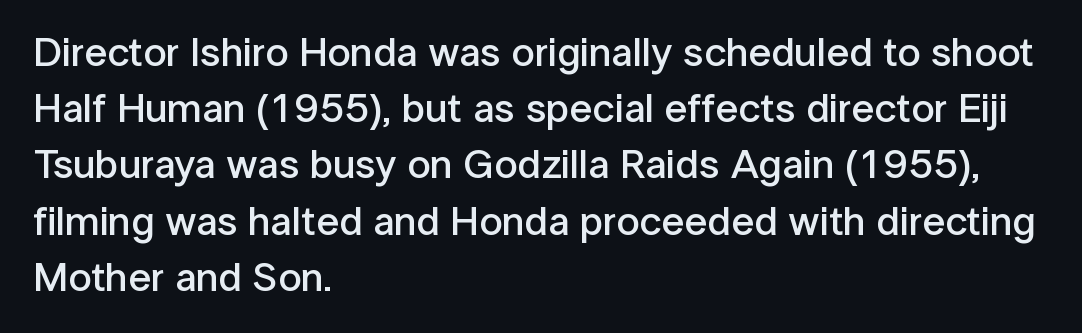
{"serif": "no", "italic": "no", "bold": "semi", "weight": "semibold", "width": "normal", "stroke_contrast": "low", "x_height": "medium", "monospaced": "no", "underline": "no", "align": "left", "line_spacing": "normal", "line_spacing_ratio": 1.37, "letter_spacing": "normal", "letter_spacing_em": 0.0, "glyph_px": 41}
